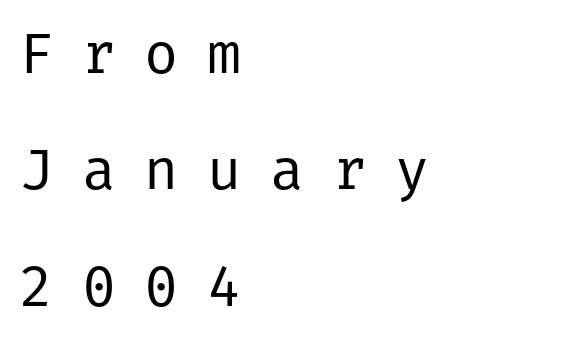
Q: Is the text bold? A: No.
Q: Is the text italic (slanted)? A: No, it is upright.
Q: Is the typeface a serif or a sans-serif typeface? A: Sans-serif.
Q: Is the text underlined? A: No.
Q: How is the paragraph aligned? A: Left-aligned.
Q: Is the spacing between letters normal or unusually wide? A: Unusually wide.
Q: Is the spacing between lines tight, normal or loose? A: Loose.
Q: Width (condensed, normal, or wide)? A: Normal.
Q: Stroke contrast? A: Low.
Q: x-height? A: Medium.
